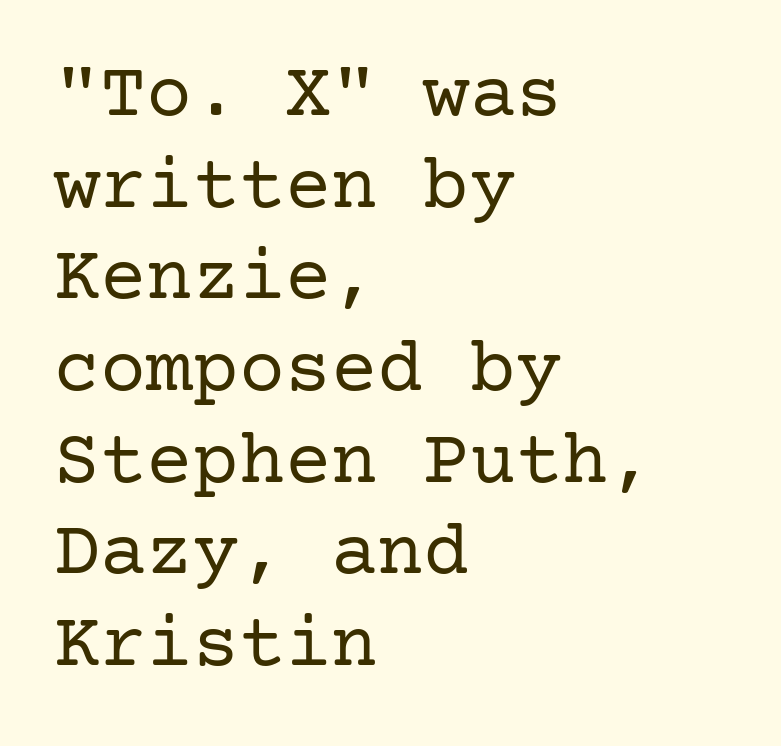
{"serif": "yes", "italic": "no", "bold": "no", "weight": "regular", "width": "normal", "stroke_contrast": "low", "x_height": "medium", "underline": "no", "align": "left", "line_spacing_ratio": 1.19, "letter_spacing": "normal", "letter_spacing_em": 0.0, "glyph_px": 77}
